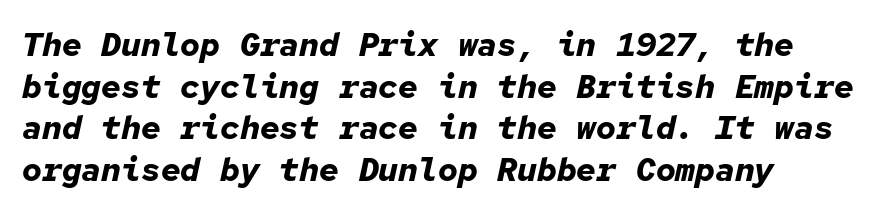
The image shows 33 px bold type, italic (leaning right), monospaced; set left-aligned, normal line spacing (1.26x), normal letter spacing, not underlined; low stroke contrast and a medium x-height.
